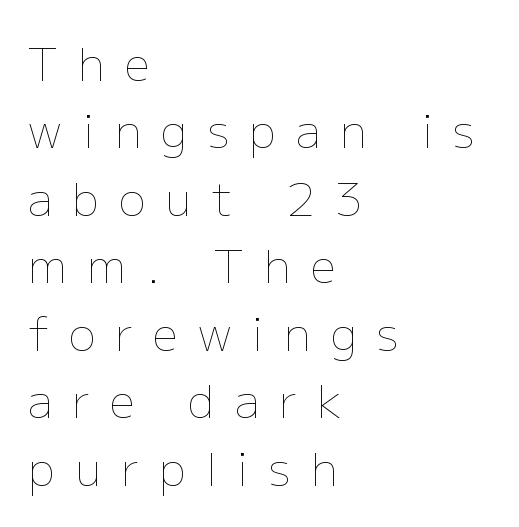
{"italic": "no", "bold": "no", "weight": "thin", "width": "normal", "stroke_contrast": "low", "x_height": "medium", "monospaced": "no", "underline": "no", "align": "left", "line_spacing": "normal", "line_spacing_ratio": 1.5, "letter_spacing": "wide", "letter_spacing_em": 0.45, "glyph_px": 45}
